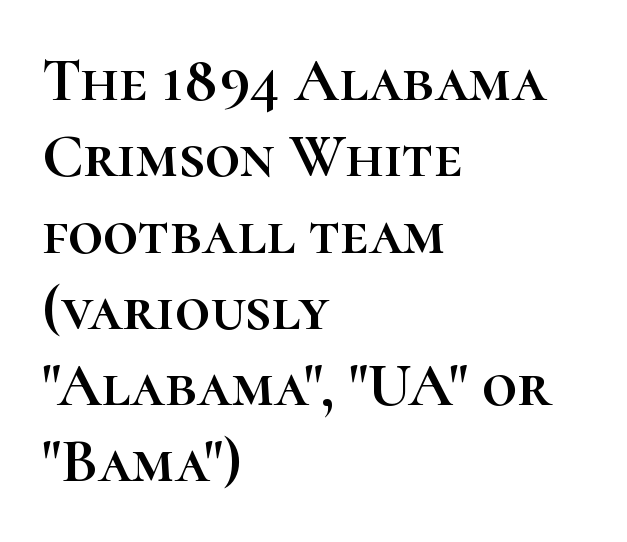
The image shows 62 px text type, upright; set left-aligned, line spacing 1.23x, normal letter spacing, not underlined; high stroke contrast and a medium x-height.
